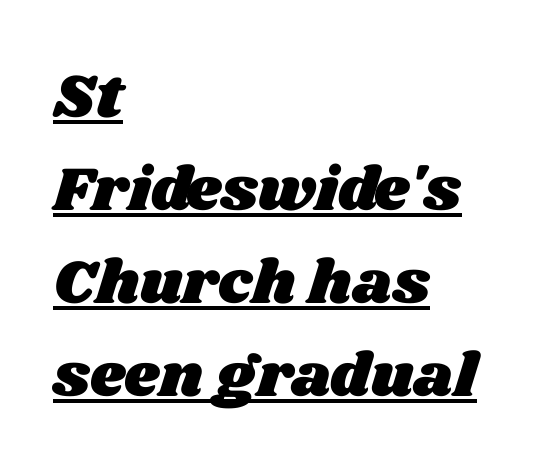
The image shows 62 px wide type; set left-aligned, normal line spacing (1.5x), normal letter spacing, underlined; medium stroke contrast and a large x-height.
